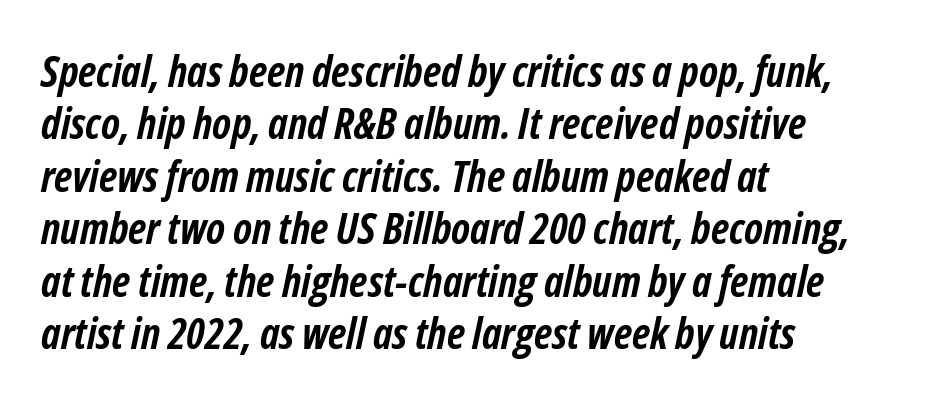
{"italic": "yes", "lean": "right", "slant_degrees": 12, "bold": "yes", "weight": "semibold", "width": "condensed", "stroke_contrast": "low", "x_height": "medium", "monospaced": "no", "underline": "no", "align": "left", "line_spacing_ratio": 1.22, "letter_spacing": "normal", "letter_spacing_em": 0.0, "glyph_px": 43}
